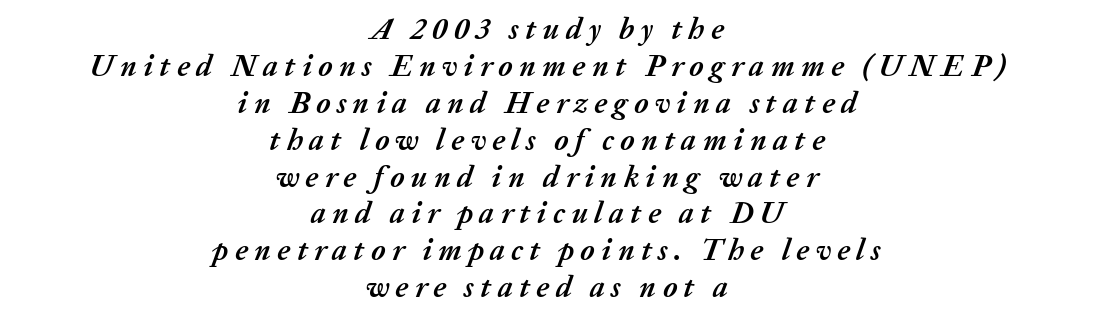
Neither beginnings nor endings align; midpoints do. In terms of weight, the rendering is a true, heavy bold. This rendering features lettering with no underline. Does extra space separate the letters? Yes, quite a lot of it. Emphasis-style slanted type is in use.
